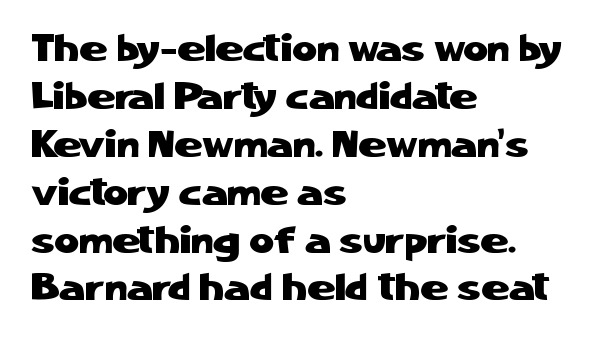
The image shows 38 px sans-serif type, upright; set left-aligned, normal line spacing (1.26x), normal letter spacing, not underlined; low stroke contrast and a medium x-height.
